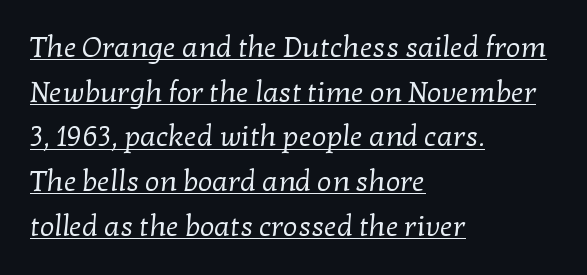
Q: Is the text bold? A: No.
Q: Is the typeface a serif or a sans-serif typeface? A: Serif.
Q: Is the text underlined? A: Yes.
Q: How is the paragraph aligned? A: Left-aligned.
Q: Is the spacing between letters normal or unusually wide? A: Normal.
Q: Is the spacing between lines tight, normal or loose? A: Normal.
Q: Width (condensed, normal, or wide)? A: Normal.
Q: Stroke contrast? A: Low.
Q: x-height? A: Medium.
Q: Monospaced? A: No.
